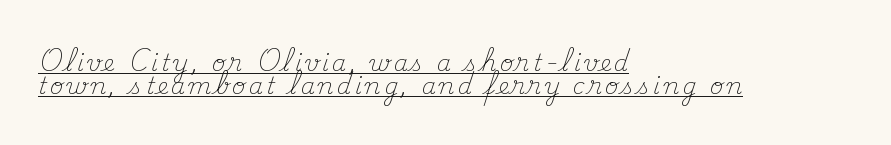
Tightly led — the rows are bunched. Unbolded letterforms with no extra heft. Reading down the block, your eye returns to a fixed left position each line. The typesetter has applied underlining to the passage shown.
